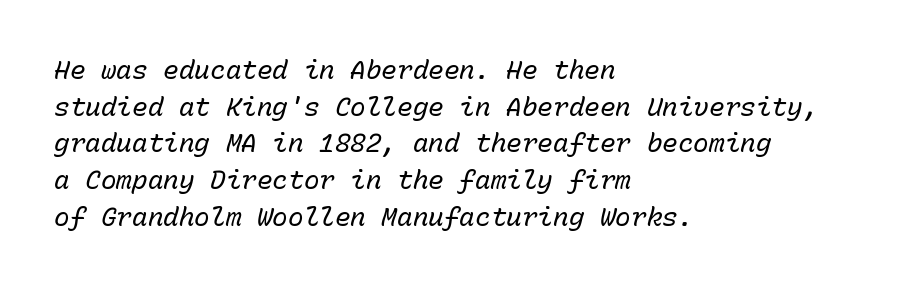
Posture: slanted. The zone under the glyphs is completely vacant. Quick note: interline space is typical. Caption: multi-line text, flush left, ragged right. Characters follow at the spacing the type designer built in. The letters look calm and open, with moderate or lighter stems.
